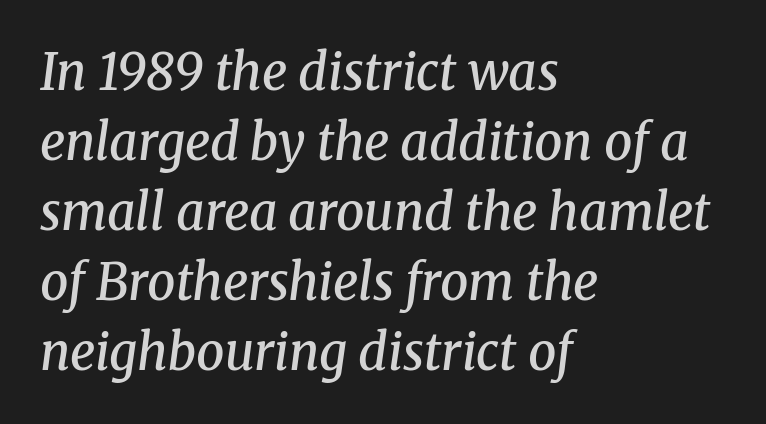
{"serif": "yes", "italic": "yes", "lean": "right", "slant_degrees": 8, "bold": "semi", "weight": "semibold", "width": "normal", "stroke_contrast": "medium", "x_height": "medium", "monospaced": "no", "underline": "no", "align": "left", "line_spacing": "normal", "line_spacing_ratio": 1.4, "letter_spacing": "normal", "letter_spacing_em": 0.0, "glyph_px": 50}
